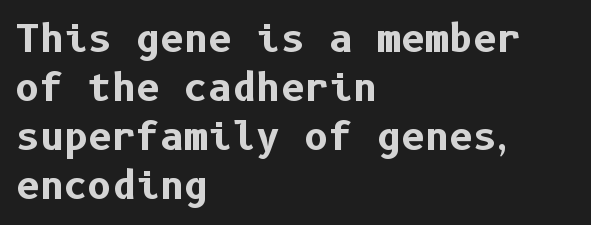
The image shows 37 px bold sans-serif type, upright; set left-aligned, normal line spacing (1.32x), normal letter spacing, not underlined; low stroke contrast and a medium x-height.
